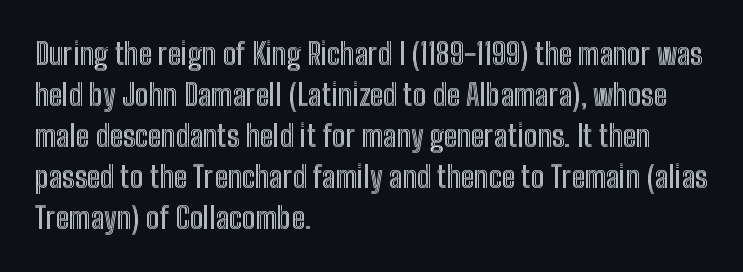
Q: Is the text italic (slanted)? A: No, it is upright.
Q: Is the text underlined? A: No.
Q: How is the paragraph aligned? A: Left-aligned.
Q: Is the spacing between letters normal or unusually wide? A: Normal.
Q: Is the spacing between lines tight, normal or loose? A: Normal.
Q: Width (condensed, normal, or wide)? A: Condensed.
Q: x-height? A: Medium.
Q: Monospaced? A: No.
